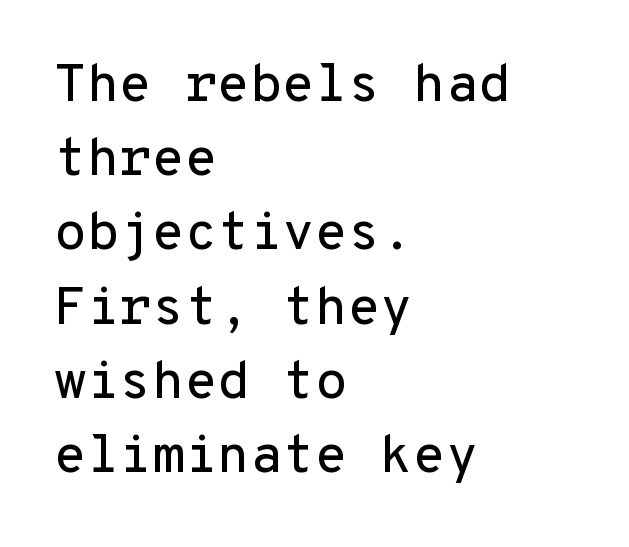
The image shows 53 px sans-serif type, upright, monospaced; set left-aligned, normal line spacing (1.4x), normal letter spacing, not underlined; low stroke contrast and a medium x-height.
